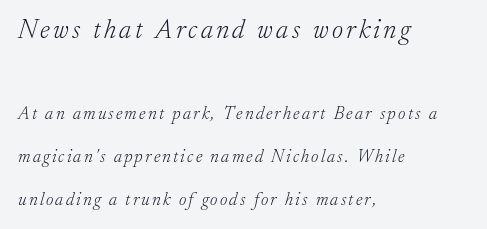
You could fit nearly another row in the gap between these rows. Horizontal alignment here is leftward, the default for most running prose. The typeface has the unassuming heft of standard copy or less. Designer's note — italics engaged. Each row of text sits above clean, open space.
